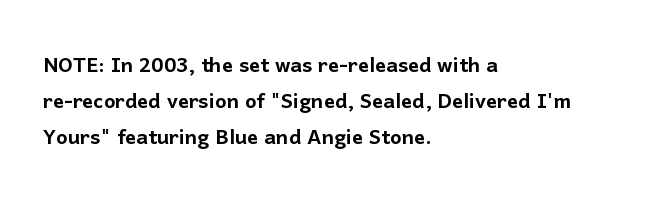
{"italic": "no", "underline": "no", "align": "left", "line_spacing": "normal", "line_spacing_ratio": 1.34, "letter_spacing": "normal", "letter_spacing_em": 0.0, "glyph_px": 27}
